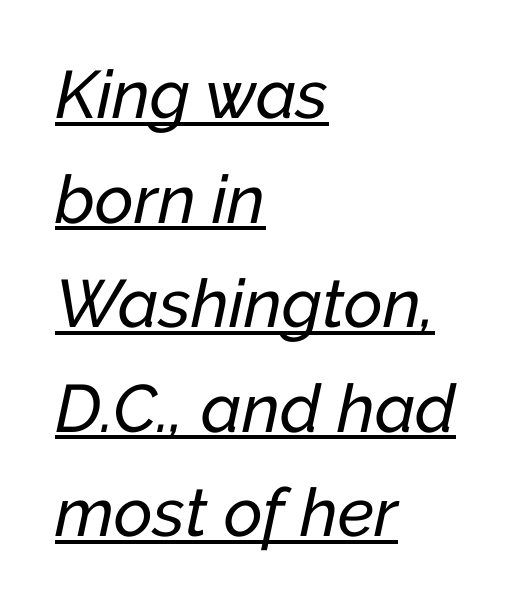
The image shows 67 px text type, italic (leaning right); set left-aligned, normal line spacing (1.56x), normal letter spacing, underlined; low stroke contrast and a medium x-height.
